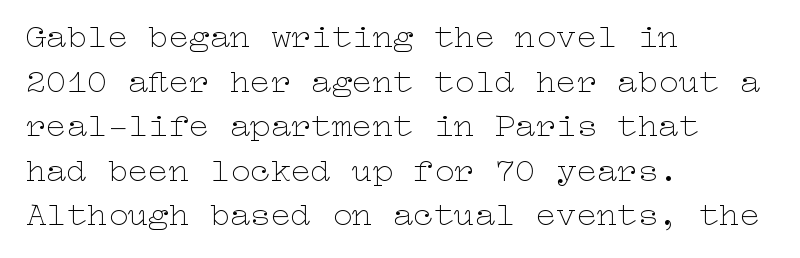
The image shows 34 px thin, wide type, upright; set left-aligned, normal line spacing (1.31x), normal letter spacing, not underlined; low stroke contrast and a medium x-height.
